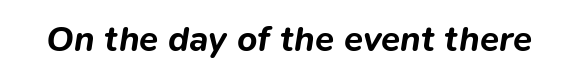
{"italic": "yes", "lean": "right", "slant_degrees": 9, "bold": "yes", "weight": "bold", "width": "normal", "stroke_contrast": "low", "x_height": "medium", "monospaced": "no", "underline": "no", "letter_spacing": "normal", "letter_spacing_em": 0.0, "glyph_px": 35}
